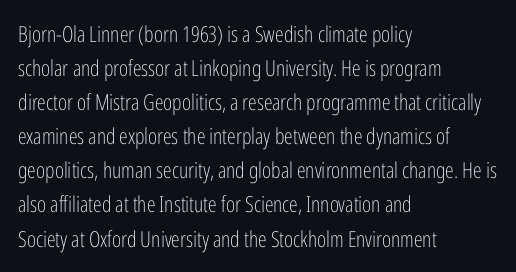
Caption: multi-line text, flush left, ragged right. Rendered with straight, roman letterforms. Beneath every word, the page is bare. Weight: not bold — regular or lighter. Nobody touched the tracking dial on this one. Vertically, the passage feels balanced, rows spaced as you'd expect.
